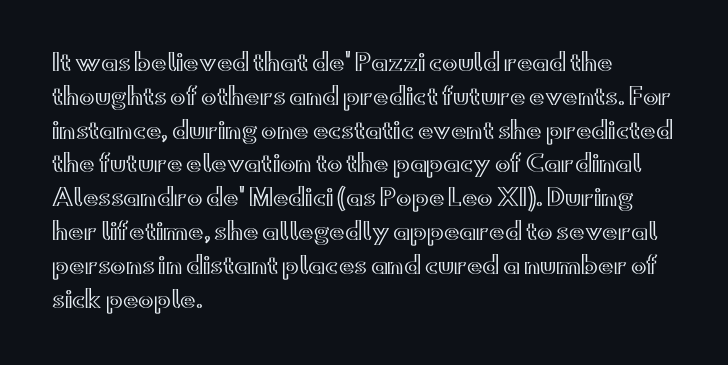
Left-aligned paragraph, ragged on the right. Compared with typical body copy, the letter spacing here is the same. A roman cut, with each character standing at attention. Baseline-to-baseline distance is the conventional proportion of letter height. The string is rendered with underlining switched off.
